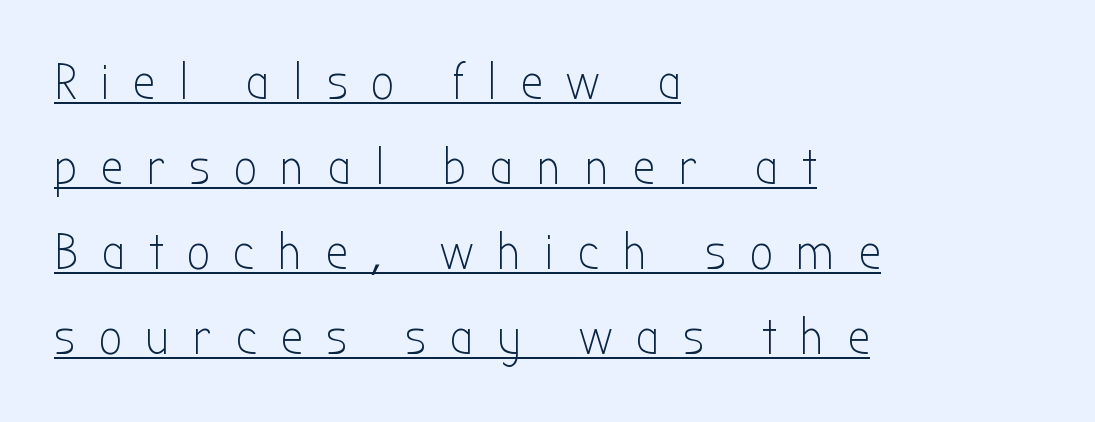
Heaviness? Minimal to ordinary, like unemphasized prose. Layout note: lines flush left. These lines are rendered in a variable-pitch font. A normal amount of white space separates one row of letters from the next. Each letter's strokes conclude bluntly, with no projecting serifs.
